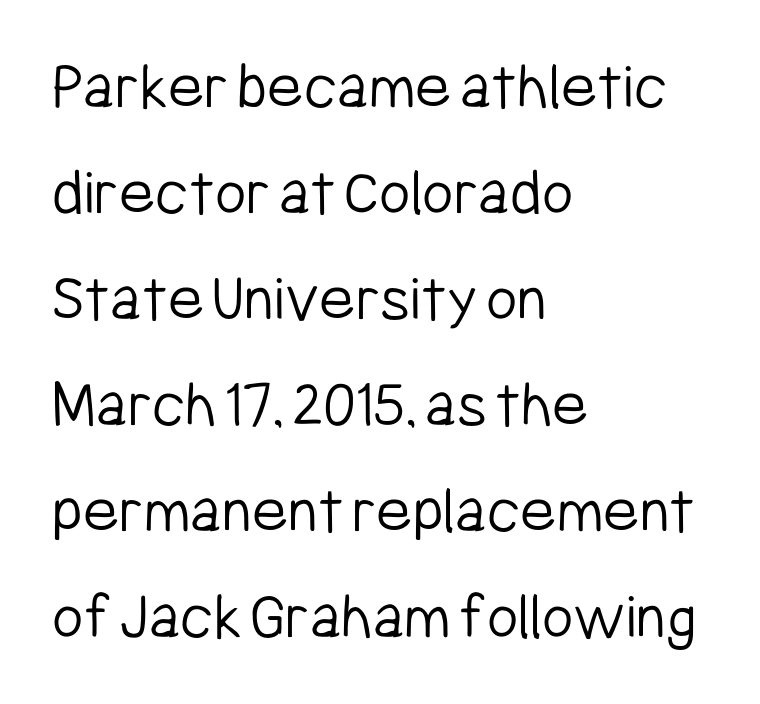
Is the letter spacing exaggerated? No — it looks like the ordinary default. Each row of text sits above clean, open space. No feet cap the strokes, marking this as sans-serif type. Every stem runs plumb, perpendicular to the baseline. The designer left line spacing at the default. Horizontally, the lines are justified to the leading edge only.
